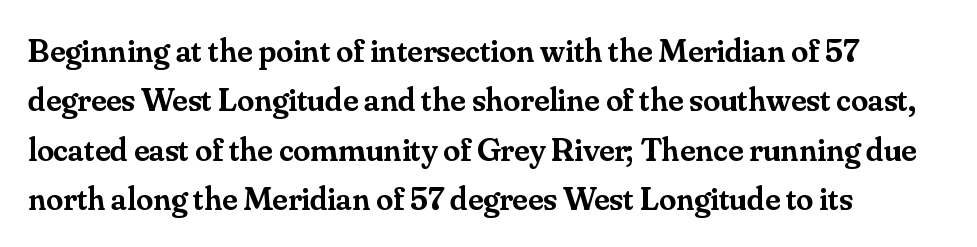
The image shows 34 px semibold serif type, upright; set left-aligned, normal line spacing (1.45x), normal letter spacing, not underlined; medium stroke contrast and a small x-height.
